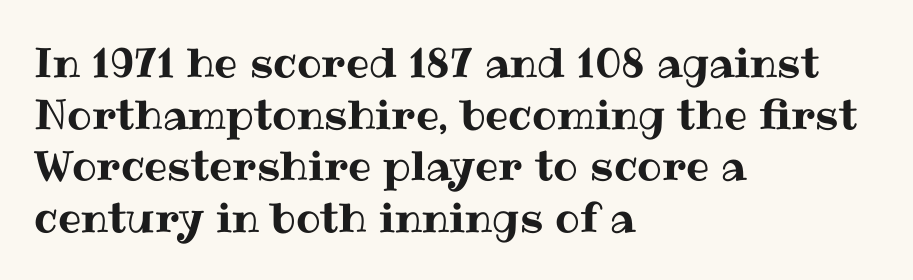
{"italic": "no", "width": "normal", "stroke_contrast": "medium", "x_height": "medium", "monospaced": "no", "underline": "no", "align": "left", "line_spacing": "normal", "line_spacing_ratio": 1.26, "letter_spacing": "normal", "letter_spacing_em": 0.0, "glyph_px": 41}
